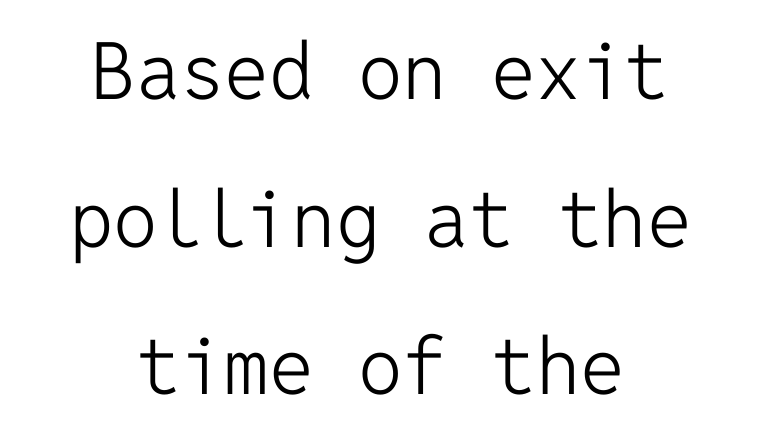
Bare-footed words on every line. A sans-serif font was chosen for this passage. Honestly, the letter spacing is just normal — you wouldn't notice it. Bold? No — there's no thickening of the strokes. The axis of the letterforms is exactly vertical.
